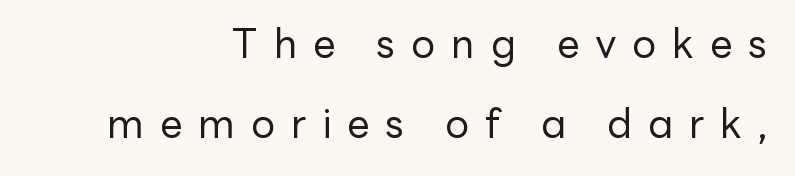
The image shows 40 px regular-weight sans-serif type, upright; set right-aligned, loose line spacing (1.99x), unusually wide letter spacing (+0.4 em), not underlined; low stroke contrast and a medium x-height.
